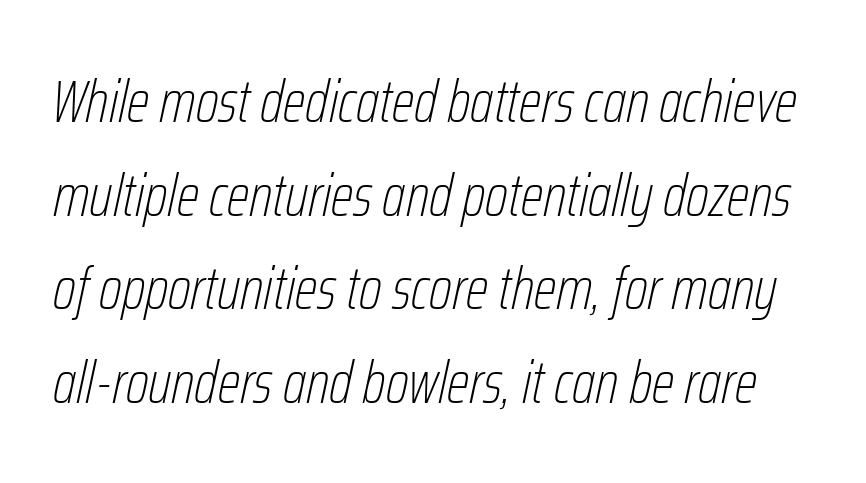
{"italic": "yes", "lean": "right", "slant_degrees": 12, "bold": "no", "weight": "thin", "width": "condensed", "stroke_contrast": "low", "x_height": "medium", "monospaced": "no", "underline": "no", "line_spacing": "normal", "line_spacing_ratio": 1.56, "letter_spacing": "normal", "letter_spacing_em": 0.0, "glyph_px": 60}
